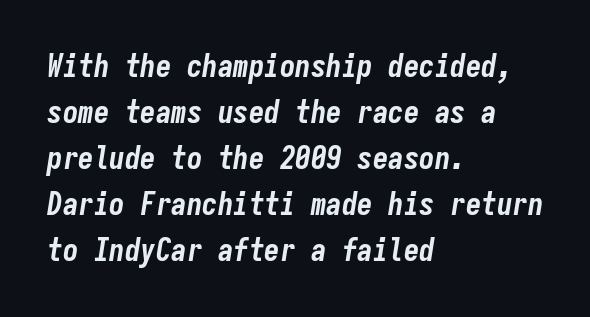
The image shows 31 px bold, condensed type, italic (leaning right), monospaced; set left-aligned, normal line spacing (1.48x), normal letter spacing, not underlined; low stroke contrast and a medium x-height.
